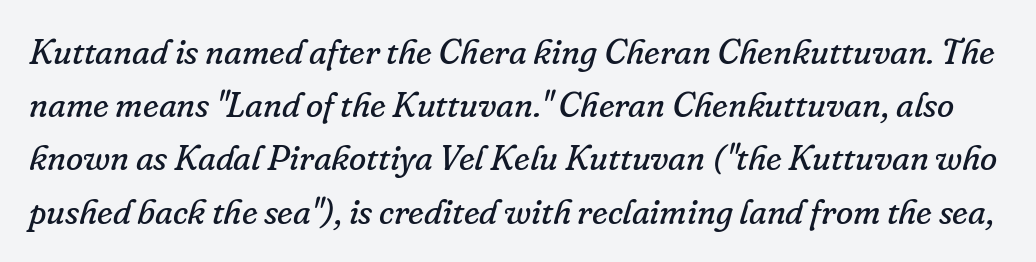
Q: Is the text bold? A: No.
Q: Is the text italic (slanted)? A: Yes, it leans right by about 16 degrees.
Q: Is the typeface a serif or a sans-serif typeface? A: Serif.
Q: Is the text underlined? A: No.
Q: Is the spacing between letters normal or unusually wide? A: Normal.
Q: Is the spacing between lines tight, normal or loose? A: Normal.
Q: Width (condensed, normal, or wide)? A: Normal.
Q: Stroke contrast? A: Low.
Q: x-height? A: Small.
Q: Monospaced? A: No.
